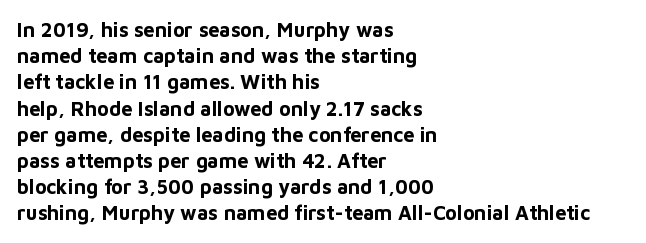
{"italic": "no", "bold": "yes", "underline": "no", "align": "left", "line_spacing": "normal", "line_spacing_ratio": 1.31, "letter_spacing": "normal", "letter_spacing_em": 0.0, "glyph_px": 20}
